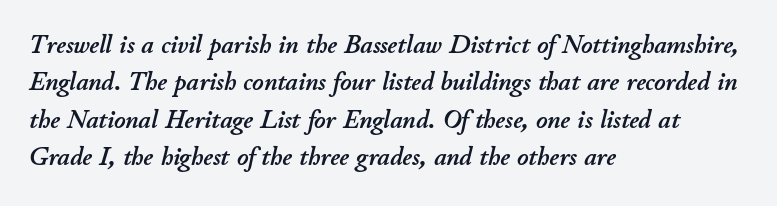
Q: Is the text italic (slanted)? A: Yes, it leans right by about 11 degrees.
Q: Is the text underlined? A: No.
Q: How is the paragraph aligned? A: Left-aligned.
Q: Is the spacing between letters normal or unusually wide? A: Normal.
Q: Is the spacing between lines tight, normal or loose? A: Normal.
